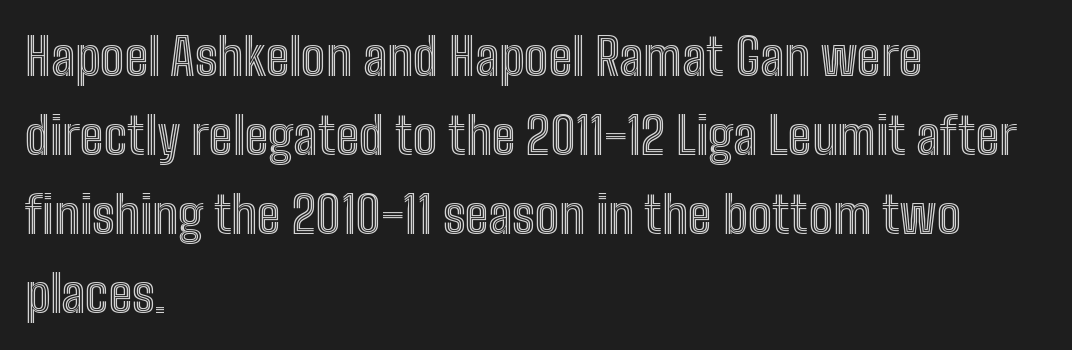
Q: Is the text italic (slanted)? A: No, it is upright.
Q: Is the text underlined? A: No.
Q: How is the paragraph aligned? A: Left-aligned.
Q: Is the spacing between letters normal or unusually wide? A: Normal.
Q: Is the spacing between lines tight, normal or loose? A: Normal.
Q: Width (condensed, normal, or wide)? A: Condensed.
Q: x-height? A: Medium.
Q: Monospaced? A: No.
